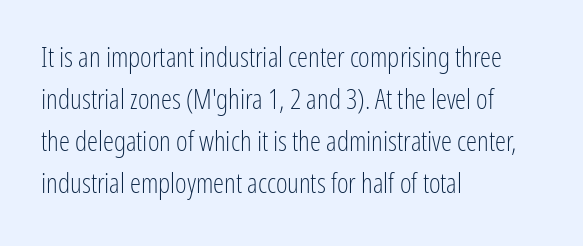
Q: Is the text bold? A: No.
Q: Is the text italic (slanted)? A: No, it is upright.
Q: Is the typeface a serif or a sans-serif typeface? A: Sans-serif.
Q: Is the text underlined? A: No.
Q: How is the paragraph aligned? A: Left-aligned.
Q: Is the spacing between letters normal or unusually wide? A: Normal.
Q: Is the spacing between lines tight, normal or loose? A: Normal.
Q: Width (condensed, normal, or wide)? A: Condensed.
Q: Stroke contrast? A: Low.
Q: x-height? A: Medium.
Q: Monospaced? A: No.
